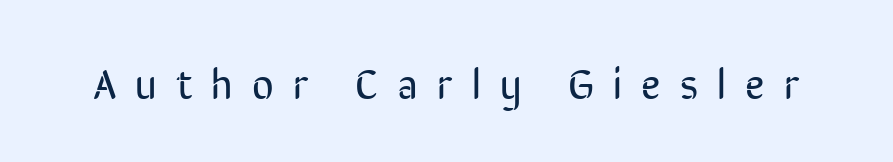
The image shows 42 px regular-weight, condensed sans-serif type, upright; set unusually wide letter spacing (+0.46 em), not underlined; low stroke contrast and a medium x-height.
